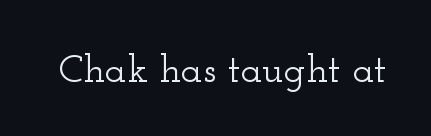
{"serif": "yes", "italic": "no", "width": "wide", "stroke_contrast": "low", "x_height": "small", "monospaced": "no", "underline": "no", "letter_spacing": "normal", "letter_spacing_em": 0.0, "glyph_px": 40}
